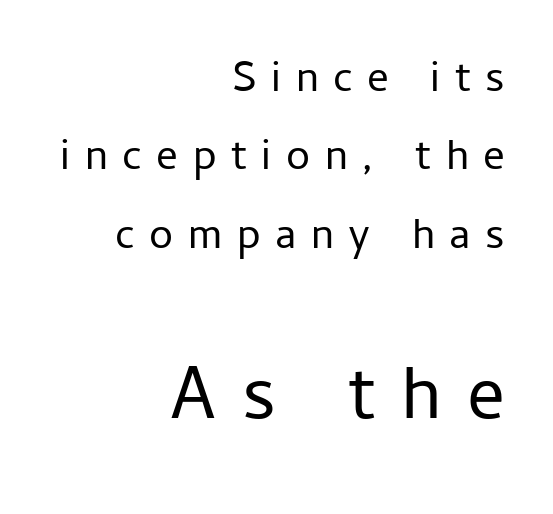
The image shows 75 px regular-weight sans-serif type, upright; set right-aligned, line spacing 1.82x, unusually wide letter spacing (+0.34 em), not underlined; the second (bottom) block is 1.74x larger; low stroke contrast and a medium x-height.
